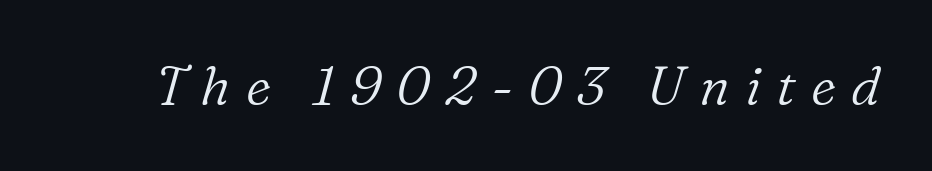
Q: Is the text bold? A: No.
Q: Is the text italic (slanted)? A: Yes, it leans right by about 16 degrees.
Q: Is the typeface a serif or a sans-serif typeface? A: Serif.
Q: Is the text underlined? A: No.
Q: Is the spacing between letters normal or unusually wide? A: Unusually wide.
Q: Width (condensed, normal, or wide)? A: Normal.
Q: Stroke contrast? A: Low.
Q: x-height? A: Medium.
Q: Monospaced? A: No.
